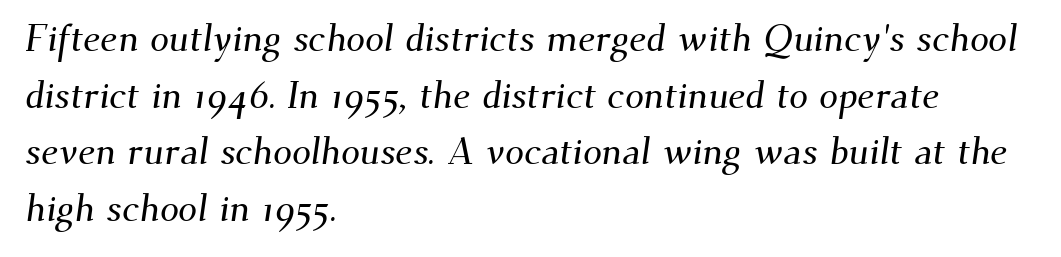
{"serif": "yes", "width": "normal", "stroke_contrast": "medium", "x_height": "small", "monospaced": "no", "underline": "no", "align": "left", "line_spacing": "normal", "line_spacing_ratio": 1.49, "letter_spacing": "normal", "letter_spacing_em": 0.0, "glyph_px": 38}
